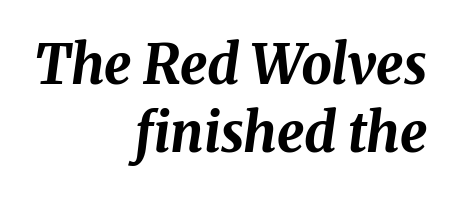
The image shows 54 px bold type, italic (leaning right); set right-aligned, normal line spacing (1.26x), normal letter spacing, not underlined; medium stroke contrast and a medium x-height.
